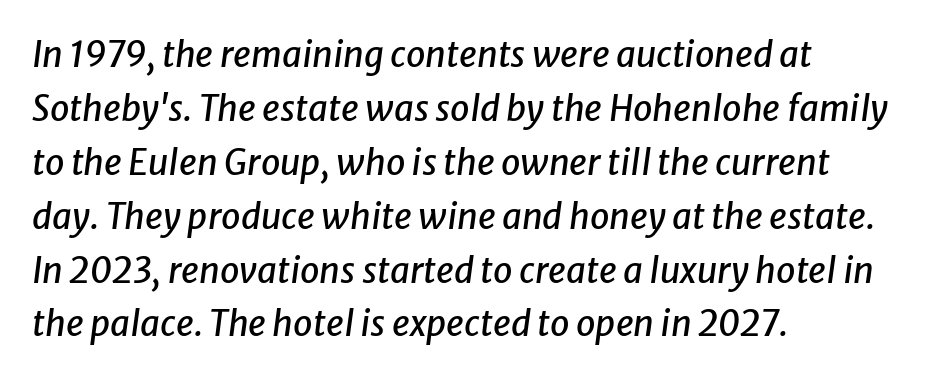
{"italic": "yes", "lean": "right", "slant_degrees": 8, "width": "normal", "stroke_contrast": "low", "x_height": "medium", "monospaced": "no", "underline": "no", "align": "left", "line_spacing": "normal", "line_spacing_ratio": 1.54, "letter_spacing": "normal", "letter_spacing_em": 0.0, "glyph_px": 35}
